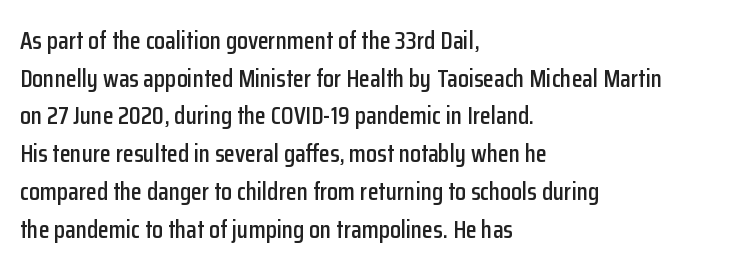
Q: Is the text italic (slanted)? A: No, it is upright.
Q: Is the text underlined? A: No.
Q: How is the paragraph aligned? A: Left-aligned.
Q: Is the spacing between letters normal or unusually wide? A: Normal.
Q: Is the spacing between lines tight, normal or loose? A: Normal.
